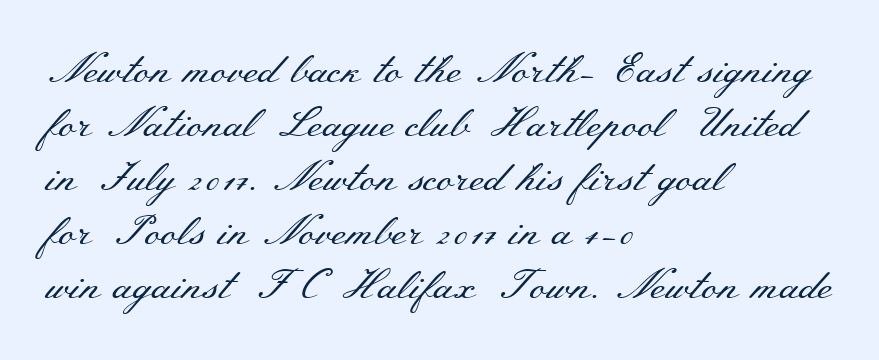
{"serif": "yes", "bold": "no", "weight": "regular", "width": "wide", "stroke_contrast": "medium", "x_height": "small", "monospaced": "no", "underline": "no", "align": "left", "line_spacing": "normal", "line_spacing_ratio": 1.32, "letter_spacing": "normal", "letter_spacing_em": 0.0, "glyph_px": 41}
